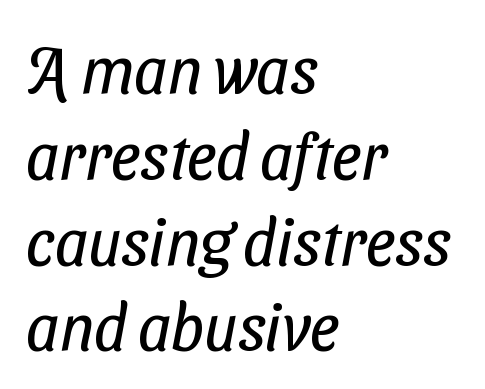
{"serif": "no", "bold": "no", "weight": "regular", "width": "condensed", "stroke_contrast": "low", "x_height": "medium", "monospaced": "no", "underline": "no", "align": "left", "line_spacing": "normal", "line_spacing_ratio": 1.32, "letter_spacing": "normal", "letter_spacing_em": 0.0, "glyph_px": 65}
